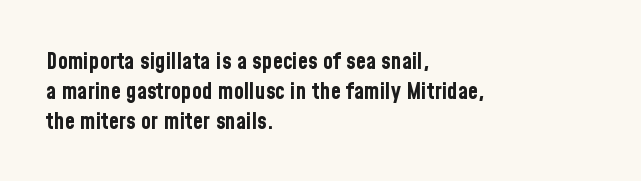
The image shows 23 px bold type, upright; set left-aligned, normal line spacing (1.3x), normal letter spacing, not underlined.
